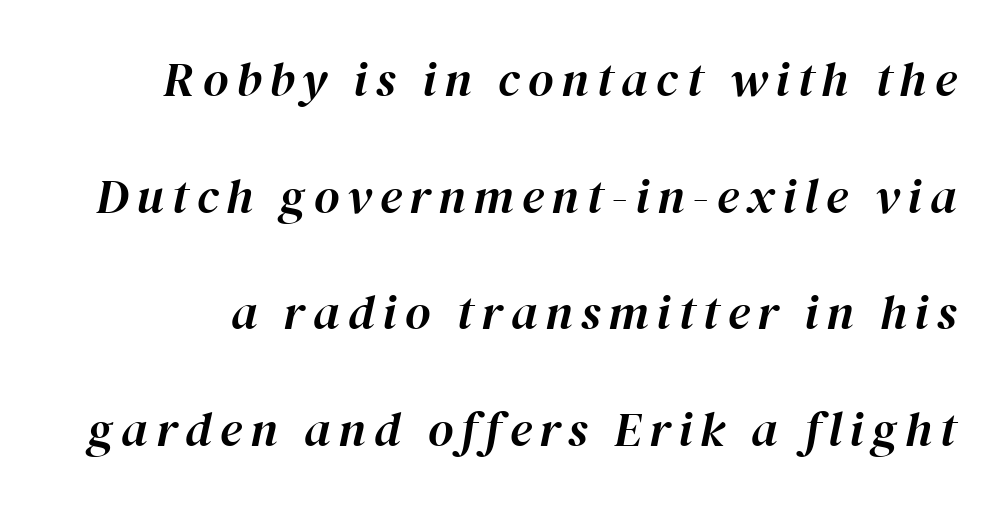
{"italic": "yes", "lean": "right", "slant_degrees": 12, "width": "normal", "stroke_contrast": "high", "x_height": "medium", "monospaced": "no", "underline": "no", "line_spacing": "loose", "line_spacing_ratio": 2.38, "glyph_px": 49}
